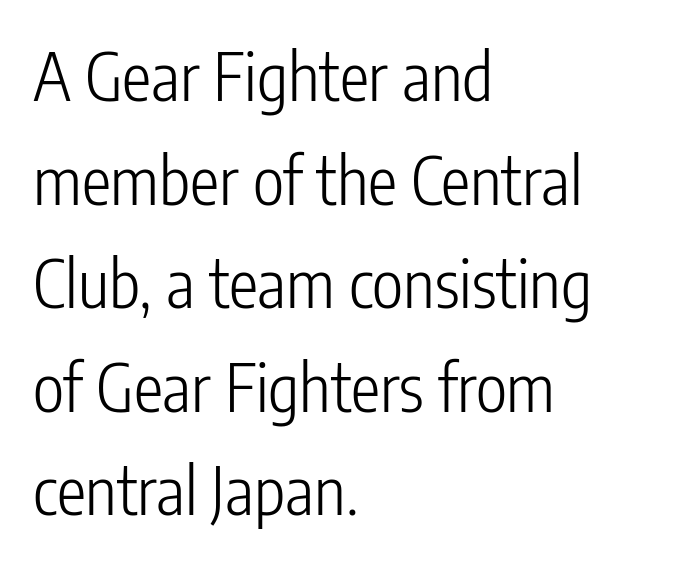
The designer left line spacing at the default. Italic? Not at all — the glyphs are vertical. Here the designer chose a conventional face with non-uniform glyph widths. Standard letterfit; no display-style spreading of the glyphs.
